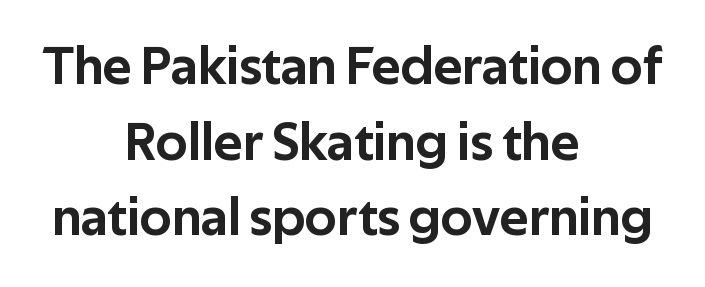
Is this a fixed-width face? No — the glyphs have proportional, varying widths. The type family on display is of the sans-serif kind. Horizontally, the lines are justified to the midpoint only. Does the lettering tilt? It doesn't — this is upright.
